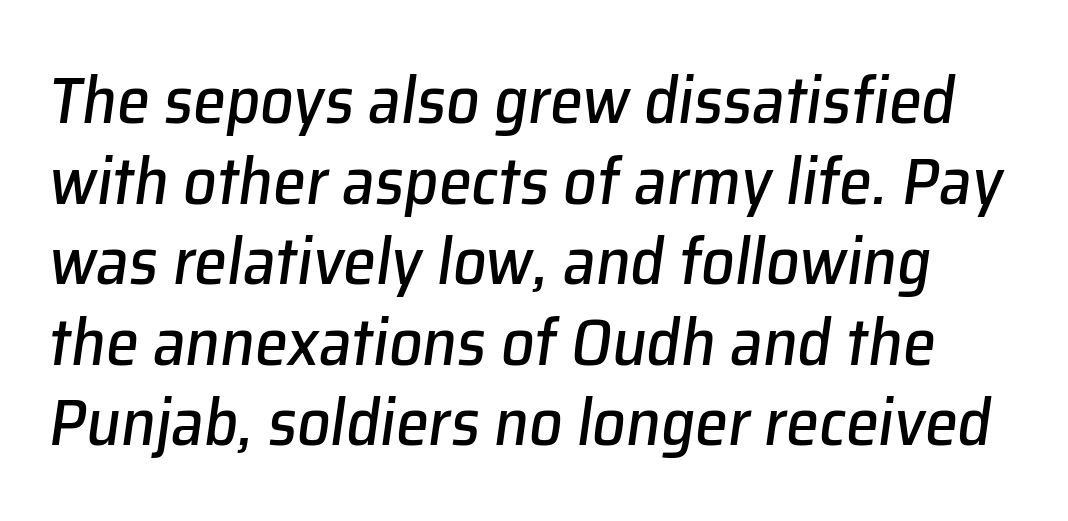
{"italic": "yes", "lean": "right", "slant_degrees": 8, "width": "normal", "stroke_contrast": "low", "x_height": "medium", "monospaced": "no", "underline": "no", "line_spacing_ratio": 1.22, "letter_spacing": "normal", "letter_spacing_em": 0.0, "glyph_px": 66}
